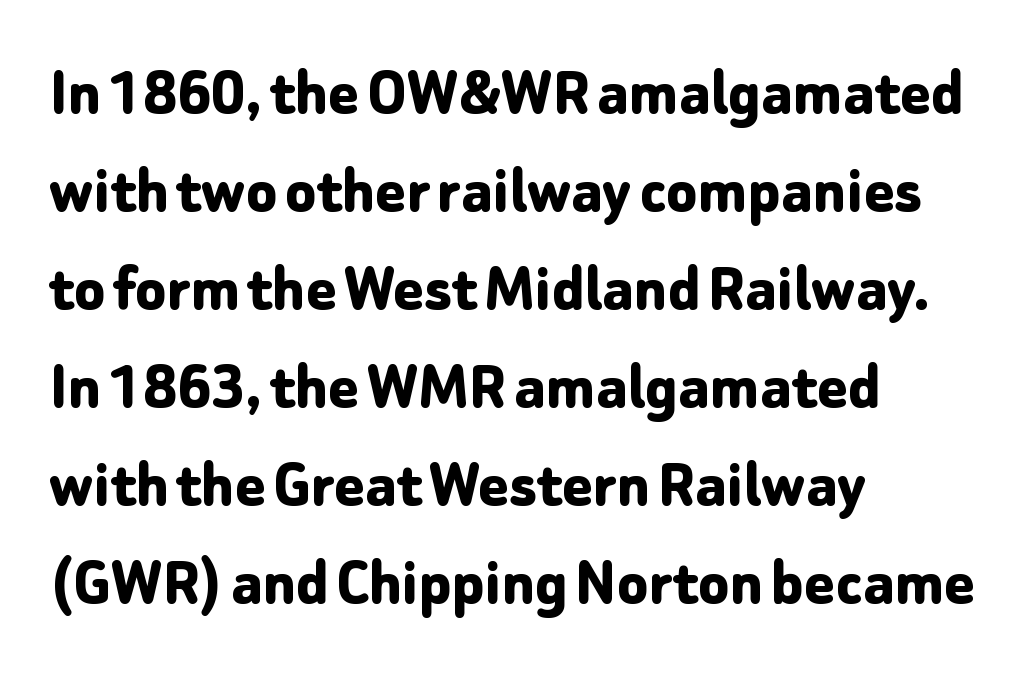
{"serif": "no", "italic": "no", "bold": "yes", "weight": "bold", "width": "normal", "stroke_contrast": "low", "x_height": "medium", "monospaced": "no", "underline": "no", "align": "left", "line_spacing": "normal", "line_spacing_ratio": 1.38, "letter_spacing": "normal", "letter_spacing_em": 0.0, "glyph_px": 71}
